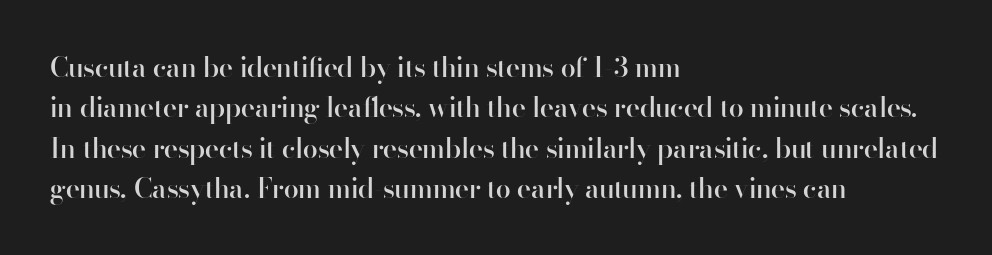
Glyph-to-glyph distance matches everyday printed text. Beneath every word, the page is bare. What's the leading like? Ordinary, nothing unusual. Typographic density is moderately raised because the face is semibold. Vertical strokes here are truly vertical.
